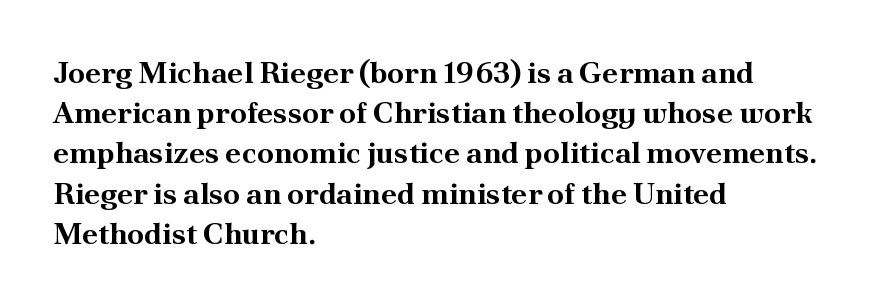
{"serif": "yes", "italic": "no", "bold": "yes", "weight": "bold", "width": "normal", "stroke_contrast": "medium", "x_height": "small", "monospaced": "no", "underline": "no", "align": "left", "line_spacing": "normal", "line_spacing_ratio": 1.34, "letter_spacing": "normal", "letter_spacing_em": 0.0, "glyph_px": 30}
